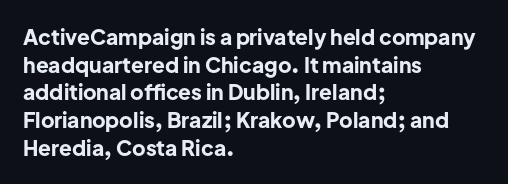
{"italic": "no", "bold": "yes", "underline": "no", "align": "left", "line_spacing": "normal", "line_spacing_ratio": 1.32, "letter_spacing": "normal", "letter_spacing_em": 0.0, "glyph_px": 21}
